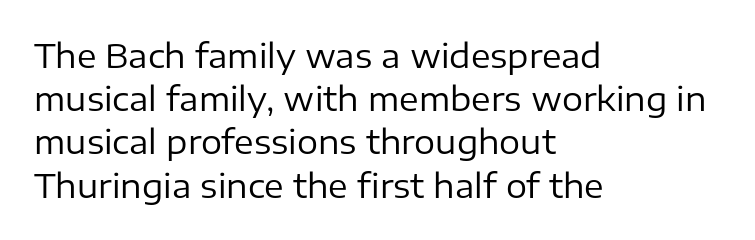
The letters sit at their default tracking, neither squeezed nor spread. Notice how the stems are strictly vertical — no italics here. The lines sit at an ordinary, default distance from one another. Is this a fixed-width face? No — the glyphs have proportional, varying widths.
